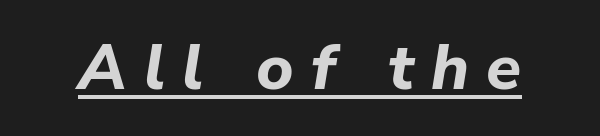
The image shows 64 px bold type, italic (leaning right); set unusually wide letter spacing (+0.27 em), underlined; low stroke contrast and a medium x-height.
